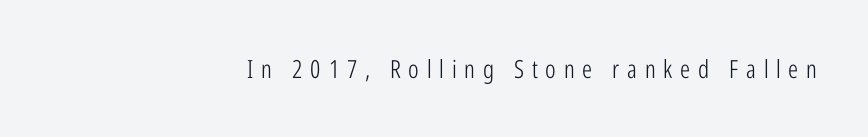
{"italic": "no", "bold": "no", "underline": "no", "align": "right", "letter_spacing": "wide", "letter_spacing_em": 0.31, "glyph_px": 25}
